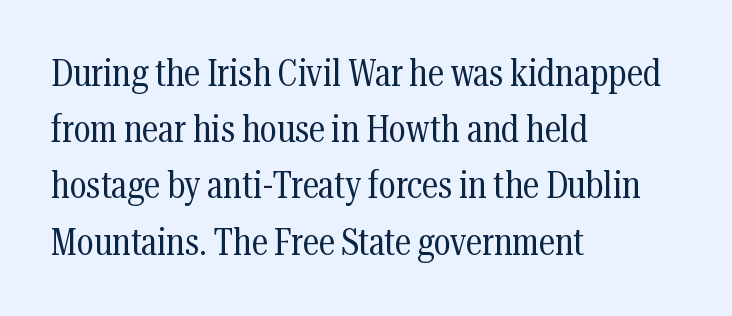
These lines are rendered in a variable-pitch font. Check the space under the baseline: it is left empty. Note: serifs present on the glyphs. A typesetter would call this zero additional tracking.
